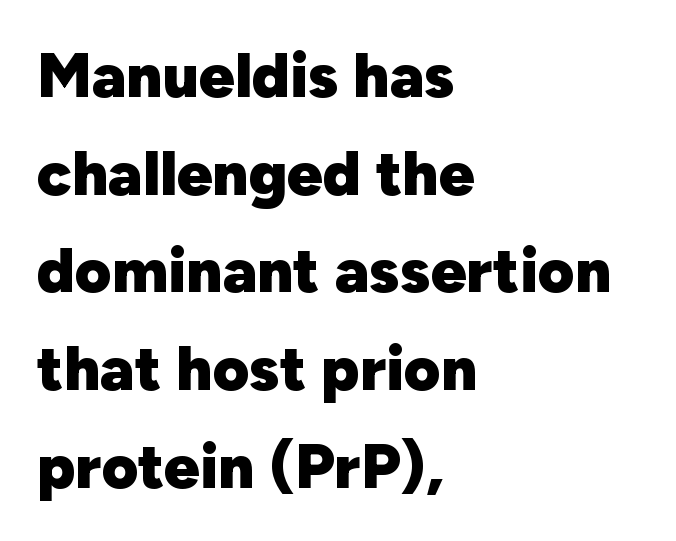
{"serif": "no", "italic": "no", "bold": "yes", "weight": "heavy", "width": "normal", "stroke_contrast": "low", "x_height": "medium", "monospaced": "no", "underline": "no", "align": "left", "line_spacing": "normal", "line_spacing_ratio": 1.55, "letter_spacing": "normal", "letter_spacing_em": 0.0, "glyph_px": 63}
